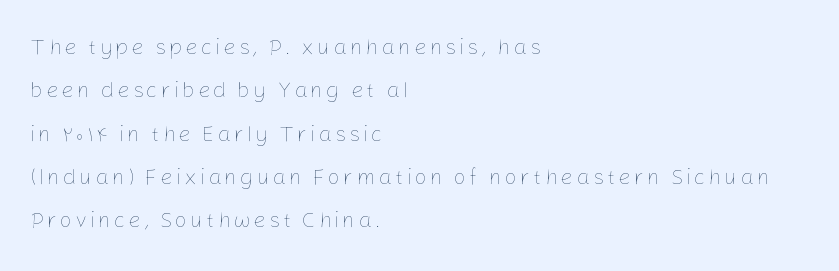
The image shows 22 px text type, upright; set left-aligned, loose line spacing (1.97x), not underlined.
